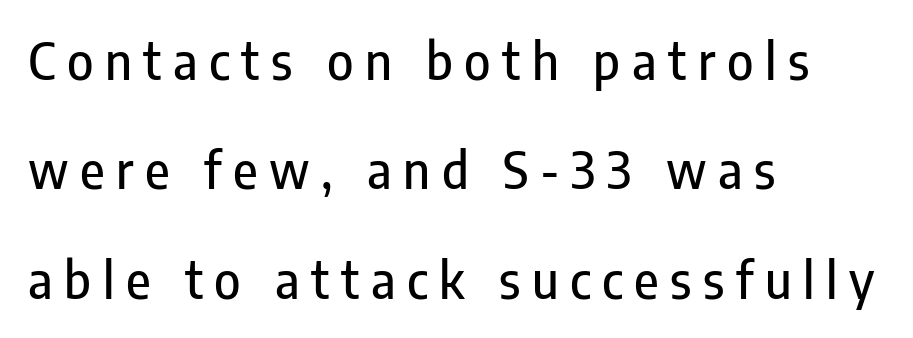
The image shows 50 px condensed sans-serif type, upright; set left-aligned, loose line spacing (2.19x), unusually wide letter spacing (+0.23 em), not underlined; low stroke contrast and a medium x-height.
